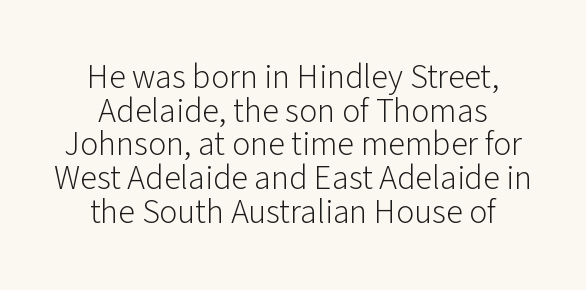
{"serif": "no", "italic": "no", "bold": "no", "weight": "light", "width": "normal", "stroke_contrast": "low", "x_height": "medium", "monospaced": "no", "underline": "no", "align": "center", "line_spacing": "tight", "line_spacing_ratio": 0.99, "letter_spacing": "normal", "letter_spacing_em": 0.0, "glyph_px": 34}
